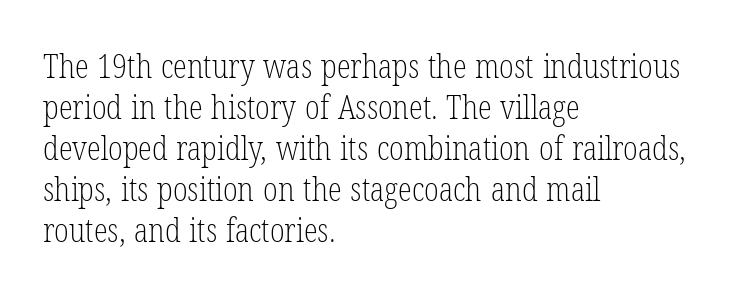
{"serif": "yes", "italic": "no", "bold": "no", "weight": "light", "width": "condensed", "stroke_contrast": "low", "x_height": "medium", "monospaced": "no", "underline": "no", "align": "left", "line_spacing": "normal", "line_spacing_ratio": 1.28, "letter_spacing": "normal", "letter_spacing_em": 0.0, "glyph_px": 32}
